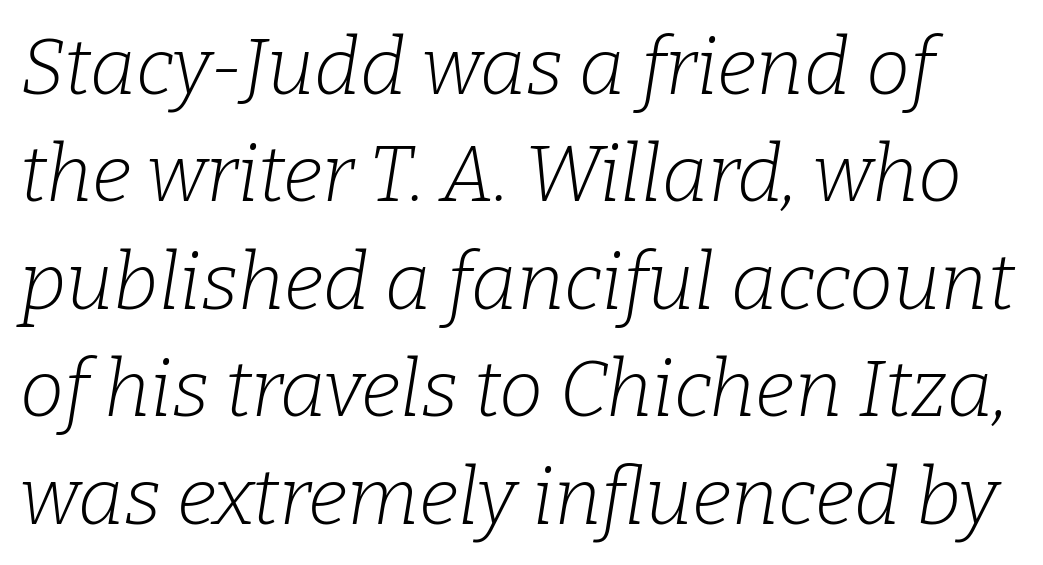
The gap between lines stays unmarked. An italicized treatment has been applied to the whole sample. In terms of letterform style, serifs are clearly present. The space between consecutive lines is moderate. Observe the ordinary spacing: letters are neighbours, not strangers.
